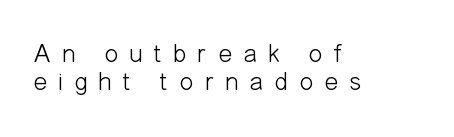
Q: Is the text bold? A: No.
Q: Is the text italic (slanted)? A: No, it is upright.
Q: Is the text underlined? A: No.
Q: How is the paragraph aligned? A: Left-aligned.
Q: Is the spacing between letters normal or unusually wide? A: Unusually wide.
Q: Is the spacing between lines tight, normal or loose? A: Tight.
